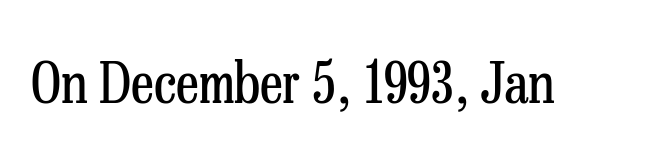
The image shows 57 px regular-weight, condensed serif type, upright; set normal letter spacing, not underlined; low stroke contrast and a medium x-height.
